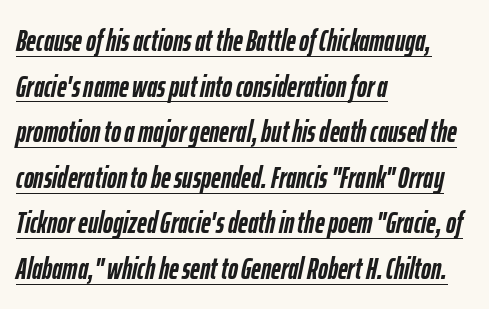
Q: Is the text bold? A: Yes.
Q: Is the text italic (slanted)? A: Yes, it leans right by about 12 degrees.
Q: Is the text underlined? A: Yes.
Q: How is the paragraph aligned? A: Left-aligned.
Q: Is the spacing between letters normal or unusually wide? A: Normal.
Q: Is the spacing between lines tight, normal or loose? A: Normal.
Q: Width (condensed, normal, or wide)? A: Condensed.
Q: Stroke contrast? A: Low.
Q: x-height? A: Medium.
Q: Monospaced? A: No.
